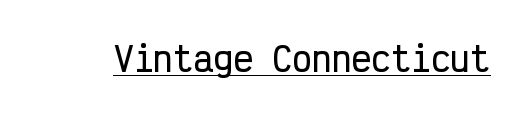
{"serif": "no", "italic": "no", "width": "condensed", "stroke_contrast": "low", "x_height": "medium", "monospaced": "yes", "underline": "yes", "letter_spacing": "normal", "letter_spacing_em": 0.0, "glyph_px": 33}
